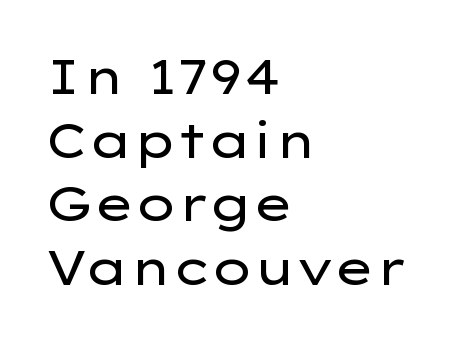
{"serif": "no", "italic": "no", "bold": "no", "weight": "regular", "width": "wide", "stroke_contrast": "low", "x_height": "medium", "monospaced": "no", "underline": "no", "align": "left", "line_spacing": "normal", "line_spacing_ratio": 1.3, "letter_spacing": "normal", "letter_spacing_em": 0.0, "glyph_px": 49}
